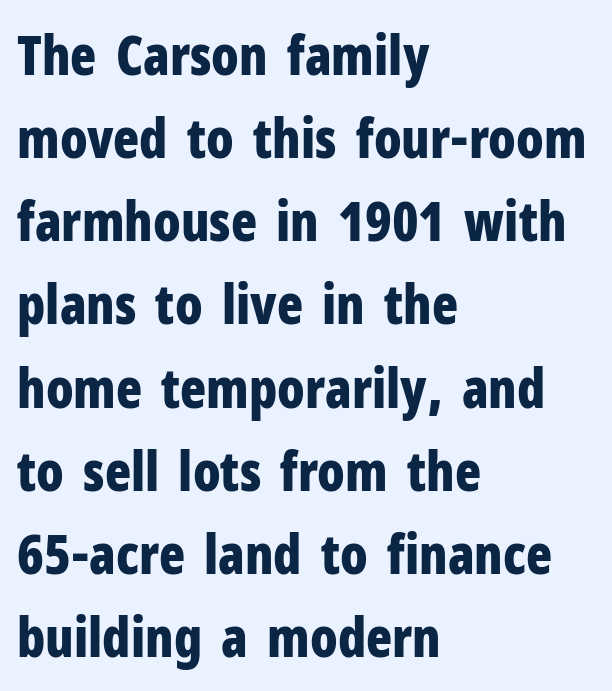
The image shows 54 px bold, condensed sans-serif type, upright; set left-aligned, normal line spacing (1.54x), normal letter spacing, not underlined; low stroke contrast and a medium x-height.
